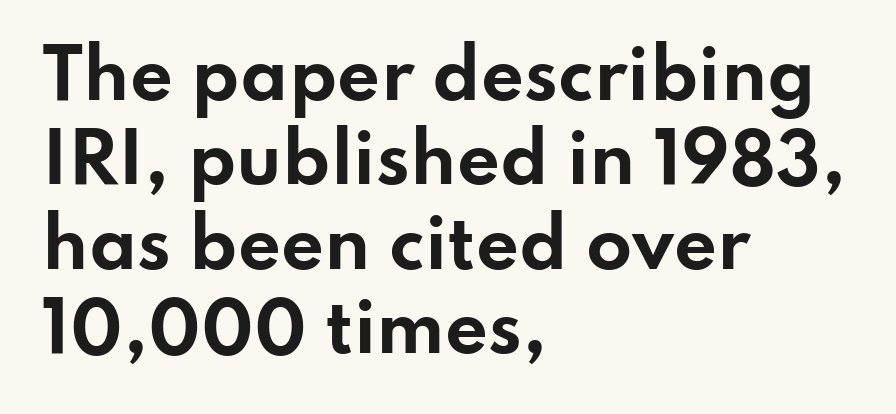
Q: Is the text bold? A: Yes.
Q: Is the text italic (slanted)? A: No, it is upright.
Q: Is the typeface a serif or a sans-serif typeface? A: Sans-serif.
Q: Is the text underlined? A: No.
Q: How is the paragraph aligned? A: Left-aligned.
Q: Is the spacing between letters normal or unusually wide? A: Normal.
Q: Is the spacing between lines tight, normal or loose? A: Normal.
Q: Width (condensed, normal, or wide)? A: Wide.
Q: Stroke contrast? A: Low.
Q: x-height? A: Small.
Q: Monospaced? A: No.
